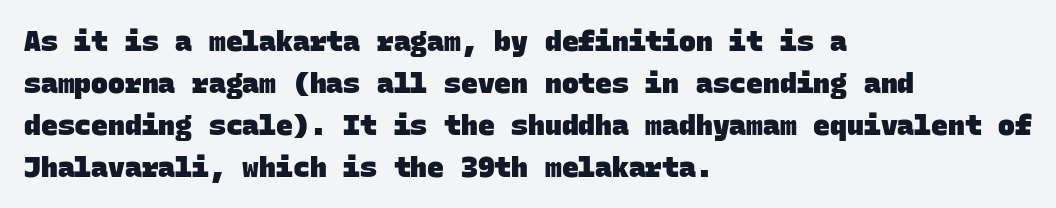
Q: Is the text bold? A: Yes.
Q: Is the typeface a serif or a sans-serif typeface? A: Sans-serif.
Q: Is the text underlined? A: No.
Q: How is the paragraph aligned? A: Left-aligned.
Q: Is the spacing between letters normal or unusually wide? A: Normal.
Q: Is the spacing between lines tight, normal or loose? A: Normal.
Q: Width (condensed, normal, or wide)? A: Normal.
Q: Stroke contrast? A: Low.
Q: x-height? A: Large.
Q: Monospaced? A: Yes.
